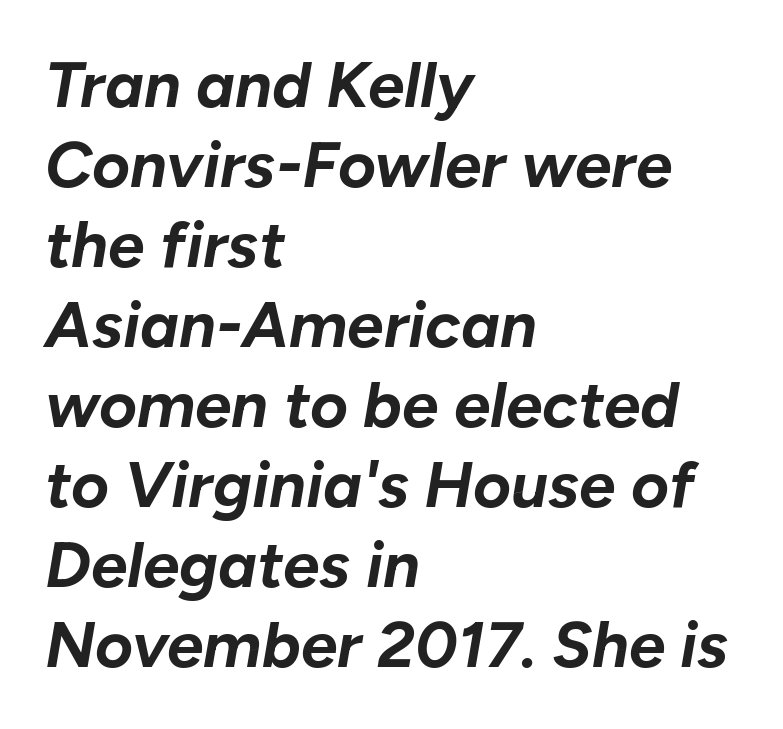
Q: Is the text bold? A: Yes.
Q: Is the text italic (slanted)? A: Yes, it leans right by about 10 degrees.
Q: Is the text underlined? A: No.
Q: How is the paragraph aligned? A: Left-aligned.
Q: Is the spacing between letters normal or unusually wide? A: Normal.
Q: Width (condensed, normal, or wide)? A: Normal.
Q: Stroke contrast? A: Low.
Q: x-height? A: Medium.
Q: Monospaced? A: No.
